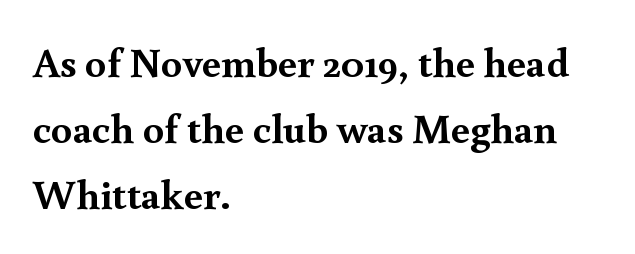
Q: Is the text bold? A: Yes.
Q: Is the text italic (slanted)? A: No, it is upright.
Q: Is the typeface a serif or a sans-serif typeface? A: Serif.
Q: Is the text underlined? A: No.
Q: How is the paragraph aligned? A: Left-aligned.
Q: Is the spacing between letters normal or unusually wide? A: Normal.
Q: Is the spacing between lines tight, normal or loose? A: Normal.
Q: Width (condensed, normal, or wide)? A: Normal.
Q: x-height? A: Small.
Q: Monospaced? A: No.
